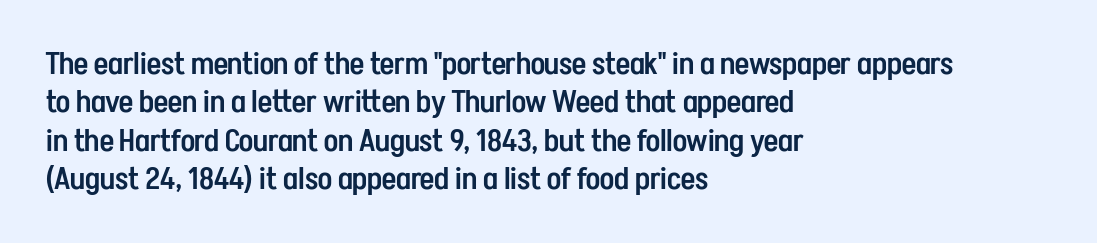
{"serif": "no", "italic": "no", "bold": "semi", "weight": "semibold", "width": "condensed", "stroke_contrast": "low", "x_height": "medium", "monospaced": "no", "underline": "no", "align": "left", "line_spacing_ratio": 1.24, "letter_spacing": "normal", "letter_spacing_em": 0.0, "glyph_px": 31}
